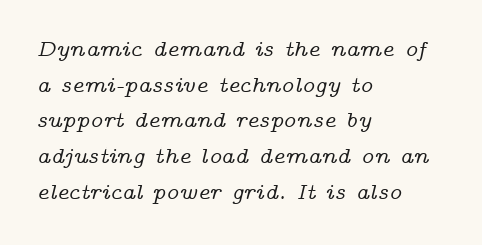
Q: Is the text italic (slanted)? A: Yes, it leans right by about 14 degrees.
Q: Is the text underlined? A: No.
Q: How is the paragraph aligned? A: Left-aligned.
Q: Is the spacing between letters normal or unusually wide? A: Normal.
Q: Is the spacing between lines tight, normal or loose? A: Normal.
